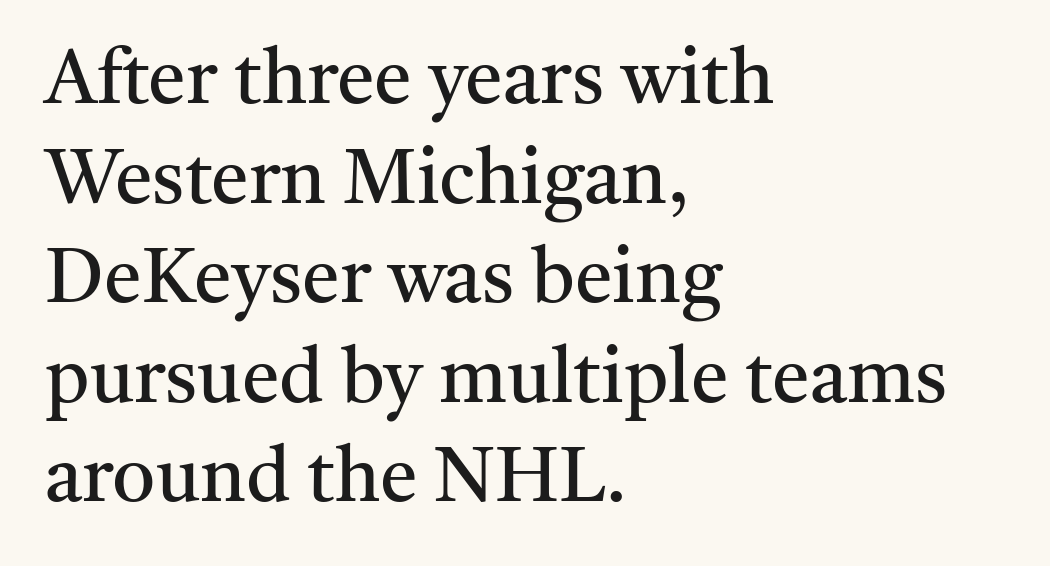
The font's upright variant was chosen for this text. The font family rendered here belongs to the serif group. Stems here are at most as thick as an everyday book face. A classic flush-left, rag-right setting is used for this passage. The face used here is proportionally spaced, like ordinary book or web type. The type is set solid horizontally, with unmodified tracking.
